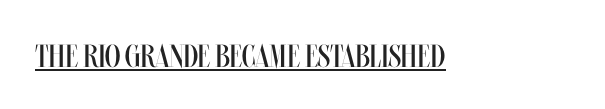
Q: Is the text bold? A: No.
Q: Is the text italic (slanted)? A: No, it is upright.
Q: Is the text underlined? A: Yes.
Q: Is the spacing between letters normal or unusually wide? A: Normal.
Q: Width (condensed, normal, or wide)? A: Condensed.
Q: Stroke contrast? A: Medium.
Q: x-height? A: Large.
Q: Monospaced? A: No.
